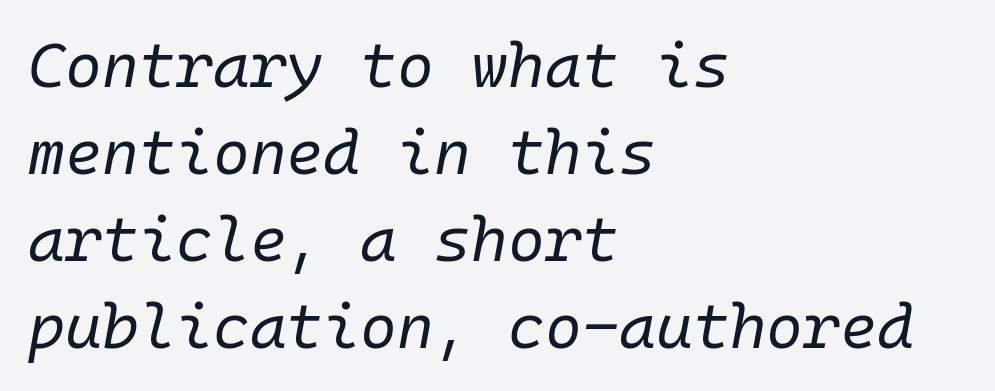
The letterforms sit shoulder to shoulder at normal distance. Is this a fixed-width face? Yes — each glyph sits in an identical cell. The space beneath each line is pristine and unruled. The line-height multiplier appears to be the usual default. The font sits on the lighter half of the weight spectrum, regular included. A classic flush-left, rag-right setting is used for this passage.
